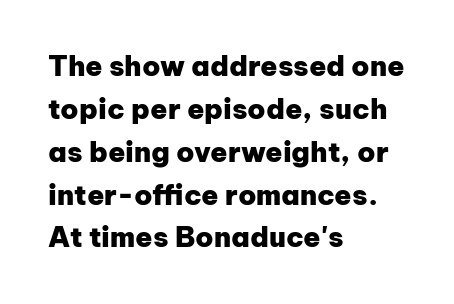
The image shows 28 px heavy sans-serif type, upright; set left-aligned, normal line spacing (1.53x), normal letter spacing, not underlined; low stroke contrast and a medium x-height.
